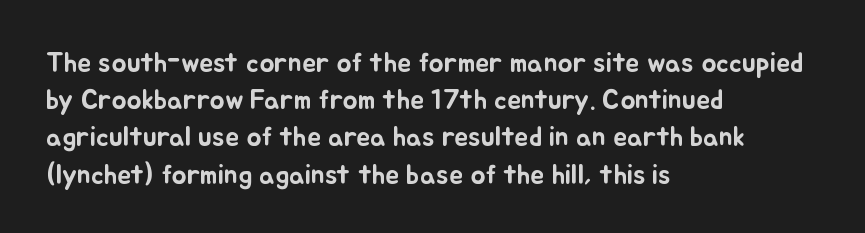
The image shows 28 px text type, upright; set left-aligned, normal line spacing (1.33x), normal letter spacing, not underlined; low stroke contrast and a small x-height.
